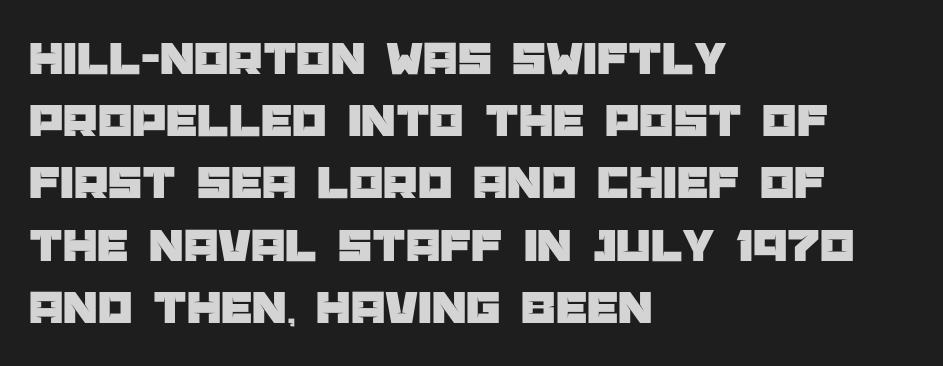
Q: Is the text italic (slanted)? A: No, it is upright.
Q: Is the typeface a serif or a sans-serif typeface? A: Sans-serif.
Q: Is the text underlined? A: No.
Q: How is the paragraph aligned? A: Left-aligned.
Q: Is the spacing between letters normal or unusually wide? A: Normal.
Q: Is the spacing between lines tight, normal or loose? A: Normal.
Q: Width (condensed, normal, or wide)? A: Normal.
Q: Stroke contrast? A: Low.
Q: x-height? A: Large.
Q: Monospaced? A: No.
